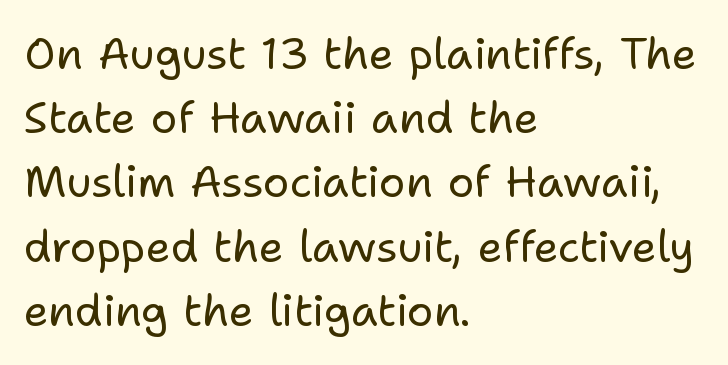
The image shows 44 px regular-weight sans-serif type, upright; set left-aligned, normal line spacing (1.46x), normal letter spacing, not underlined; low stroke contrast and a medium x-height.
